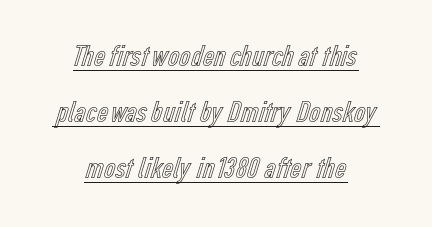
Varying glyph widths throughout — classic text-font behaviour. Is the letter spacing exaggerated? No — it looks like the ordinary default. The setting favours the middle, as headings and verse often do. Each line of the rendering has a horizontal stroke beneath the glyphs.
